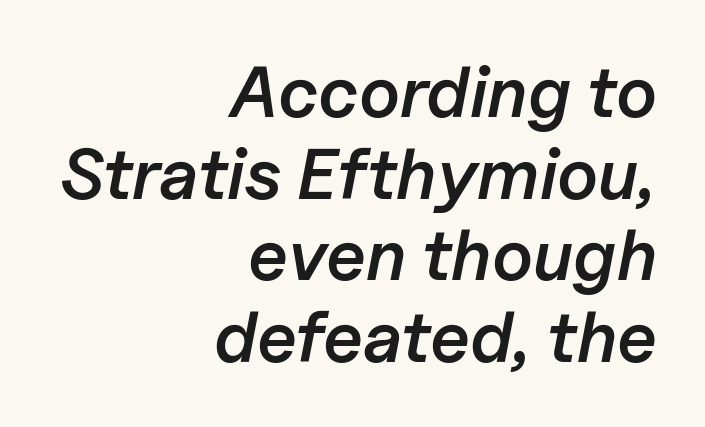
{"italic": "yes", "lean": "right", "slant_degrees": 11, "bold": "semi", "weight": "semibold", "width": "normal", "stroke_contrast": "low", "x_height": "medium", "monospaced": "no", "underline": "no", "align": "right", "line_spacing": "tight", "line_spacing_ratio": 1.15, "letter_spacing": "normal", "letter_spacing_em": 0.0, "glyph_px": 71}
